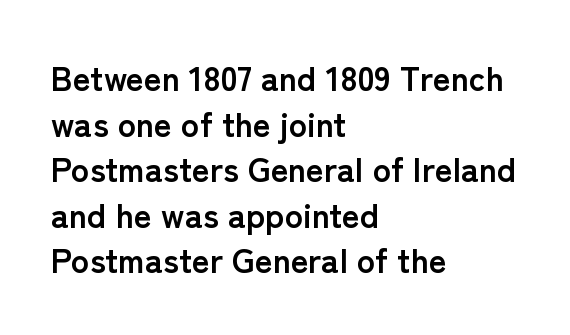
{"serif": "no", "italic": "no", "bold": "yes", "weight": "semibold", "width": "normal", "stroke_contrast": "low", "x_height": "medium", "monospaced": "no", "underline": "no", "align": "left", "line_spacing": "normal", "line_spacing_ratio": 1.34, "letter_spacing": "normal", "letter_spacing_em": 0.0, "glyph_px": 34}
